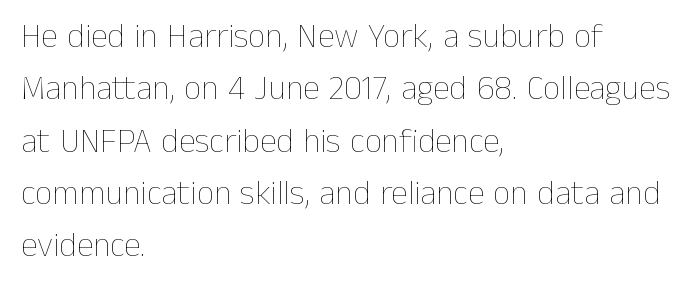
What's the leading like? Ordinary, nothing unusual. Ink coverage per letter is moderate at most. The rendering keeps characters at their native spacing. The passage shown is typed in a proportional face where columns would drift. The rag falls on the right side of this text block. Decoration check: the copy has no underline.
